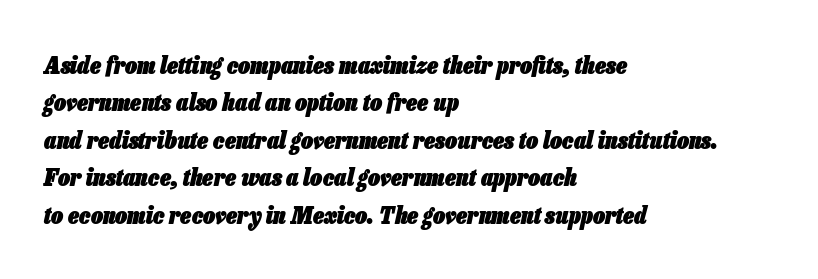
The letters are bold, with thick, heavy strokes. The line texture is even and compact thanks to regular tracking. The typography opts for an oblique posture over an upright one. Rows of type keep a routine distance in the vertical direction. Caption: multi-line text, flush left, ragged right.
